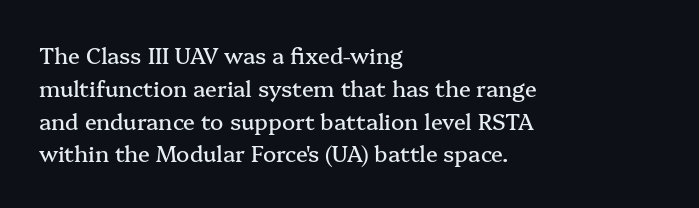
The specimen omits any rule beneath the text block's lines. Is the letter spacing exaggerated? No — it looks like the ordinary default. The typography opts for an upright posture over an oblique one. The rag falls on the right side of this text block. Baseline-to-baseline distance is the conventional proportion of letter height.
